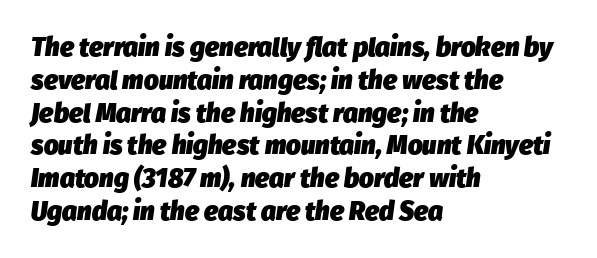
Q: Is the text bold? A: Yes.
Q: Is the text italic (slanted)? A: Yes, it leans right by about 8 degrees.
Q: Is the text underlined? A: No.
Q: How is the paragraph aligned? A: Left-aligned.
Q: Is the spacing between letters normal or unusually wide? A: Normal.
Q: Is the spacing between lines tight, normal or loose? A: Normal.
